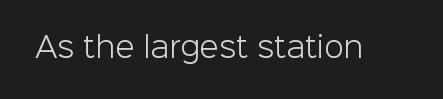
{"serif": "no", "italic": "no", "bold": "no", "weight": "light", "width": "normal", "stroke_contrast": "low", "x_height": "medium", "monospaced": "no", "underline": "no", "letter_spacing": "normal", "letter_spacing_em": 0.0, "glyph_px": 28}
